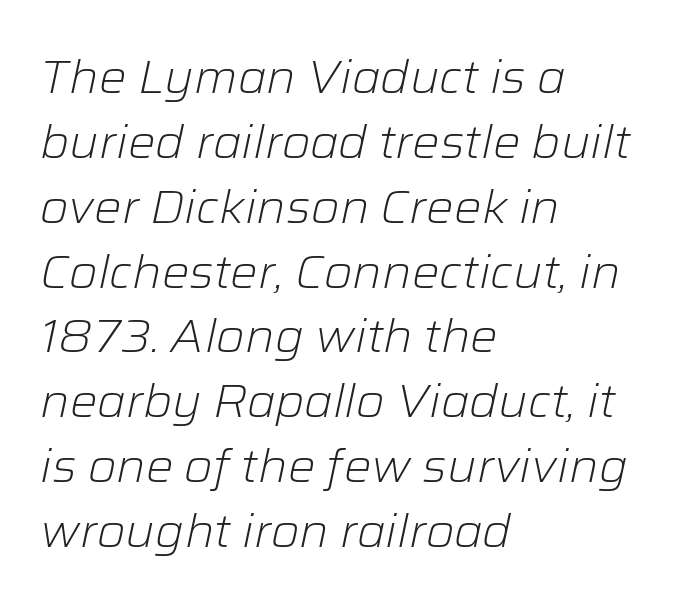
The letters sit at their default tracking, neither squeezed nor spread. These lines sit exactly where default settings would place them. This sample uses an oblique cut, with every glyph tilted off the vertical. No word sits above an underline.
